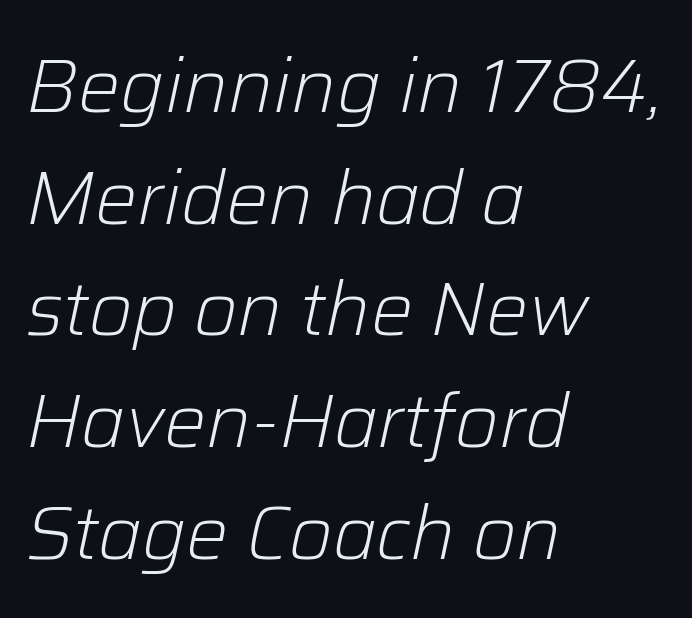
Q: Is the text bold? A: No.
Q: Is the text italic (slanted)? A: Yes, it leans right by about 12 degrees.
Q: Is the text underlined? A: No.
Q: How is the paragraph aligned? A: Left-aligned.
Q: Is the spacing between letters normal or unusually wide? A: Normal.
Q: Is the spacing between lines tight, normal or loose? A: Normal.
Q: Width (condensed, normal, or wide)? A: Normal.
Q: Stroke contrast? A: Low.
Q: x-height? A: Medium.
Q: Monospaced? A: No.
